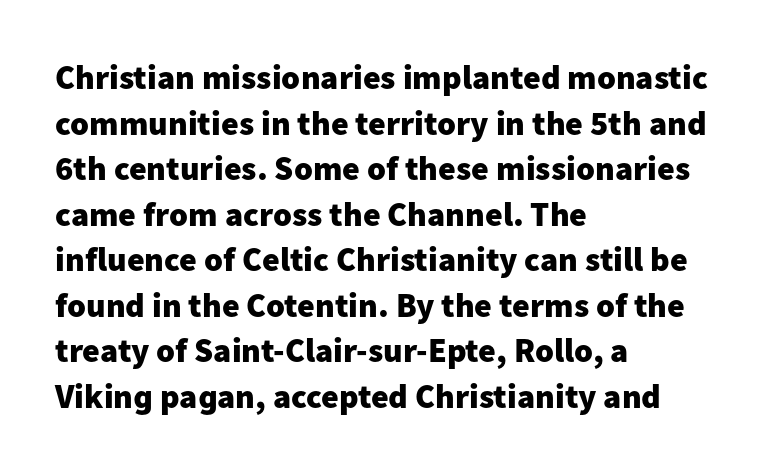
The image shows 34 px heavy sans-serif type, upright; set left-aligned, normal line spacing (1.34x), normal letter spacing, not underlined; low stroke contrast and a medium x-height.
